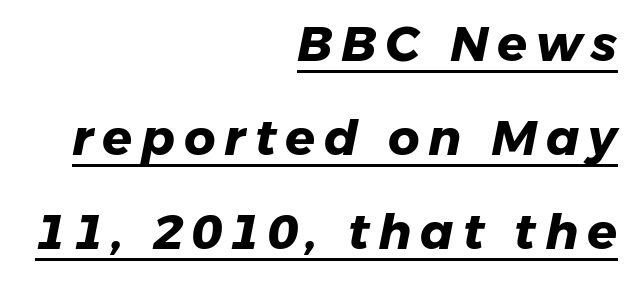
Q: Is the text bold? A: Yes.
Q: Is the typeface a serif or a sans-serif typeface? A: Sans-serif.
Q: Is the text underlined? A: Yes.
Q: How is the paragraph aligned? A: Right-aligned.
Q: Is the spacing between lines tight, normal or loose? A: Loose.
Q: Width (condensed, normal, or wide)? A: Normal.
Q: Stroke contrast? A: Low.
Q: x-height? A: Medium.
Q: Monospaced? A: No.
